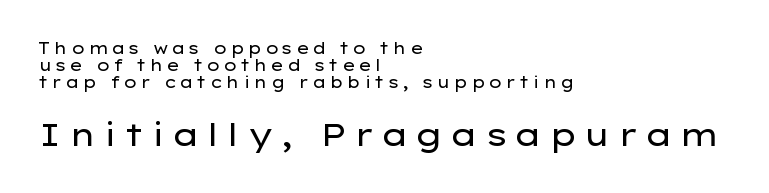
The image shows 32 px regular-weight, wide sans-serif type, upright; set left-aligned, tight line spacing (1.06x), not underlined; the second (bottom) block is 2.0x larger; low stroke contrast and a medium x-height.
